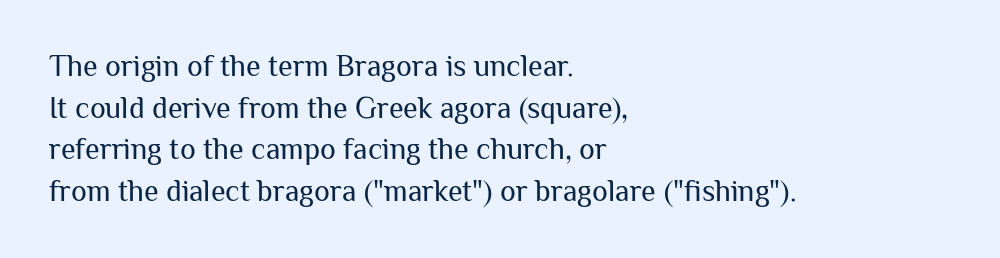
Letters have the restrained weight of plain body copy at most. A normal amount of white space separates one row of letters from the next. Letter spacing: default. The specimen reads as upright at a glance. Teacher's note: observe the even left margin — that is flush-left alignment.
